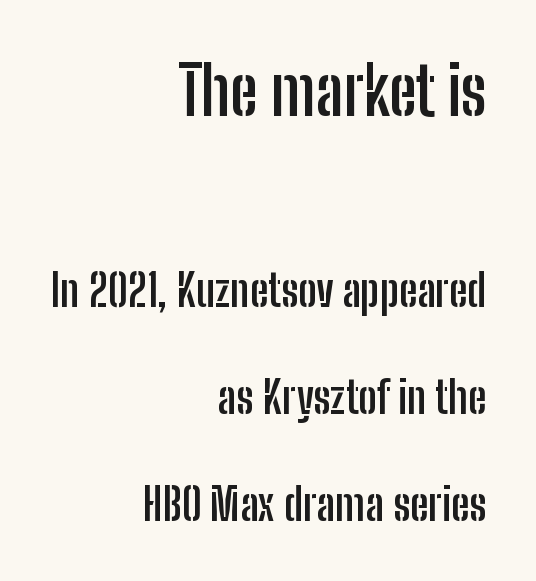
The image shows 67 px semibold, condensed sans-serif type, upright; set right-aligned, loose line spacing (2.37x), normal letter spacing, not underlined; the first (top) block is 1.49x larger; low stroke contrast and a medium x-height.
